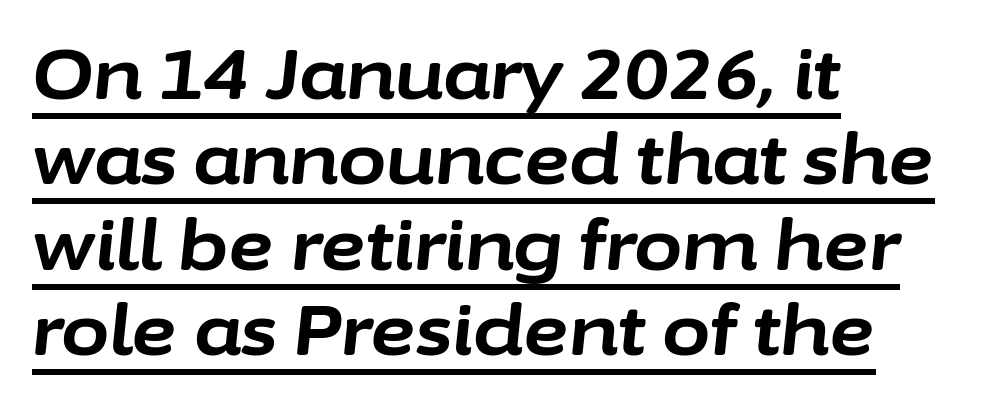
{"italic": "yes", "lean": "right", "slant_degrees": 6, "bold": "yes", "weight": "bold", "width": "normal", "stroke_contrast": "low", "x_height": "medium", "monospaced": "no", "underline": "yes", "align": "left", "line_spacing_ratio": 1.22, "letter_spacing": "normal", "letter_spacing_em": 0.0, "glyph_px": 70}
